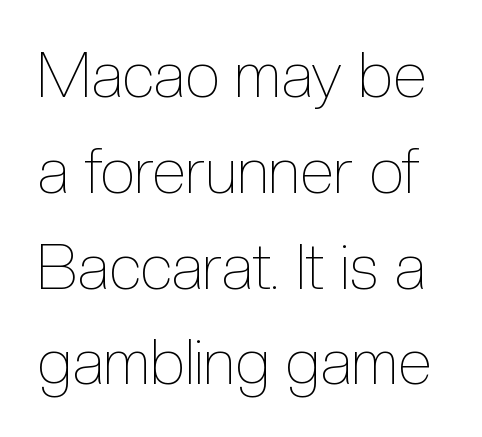
{"italic": "no", "bold": "no", "weight": "thin", "width": "condensed", "x_height": "medium", "monospaced": "no", "underline": "no", "line_spacing": "normal", "line_spacing_ratio": 1.52, "letter_spacing": "normal", "letter_spacing_em": 0.0, "glyph_px": 63}
